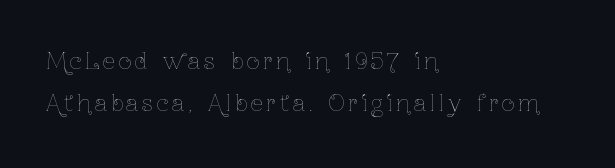
{"italic": "no", "bold": "no", "underline": "no", "align": "left", "line_spacing": "loose", "line_spacing_ratio": 1.91, "glyph_px": 22}
